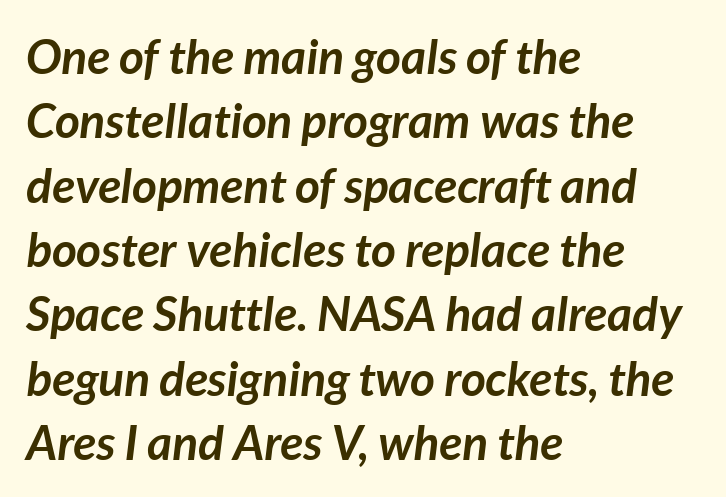
Think of a printed novel: that variable character pitch is what you see here. No word sits above an underline. Which margin do the lines hug? The left one — the right edge is uneven. The letters sit at their default tracking, neither squeezed nor spread.
